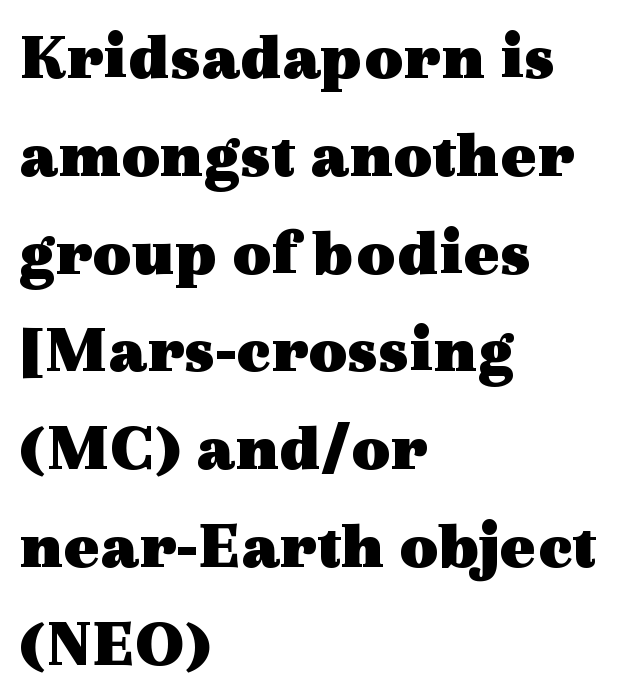
{"serif": "yes", "italic": "no", "bold": "yes", "weight": "heavy", "width": "wide", "x_height": "medium", "monospaced": "no", "underline": "no", "align": "left", "line_spacing": "normal", "line_spacing_ratio": 1.46, "letter_spacing": "normal", "letter_spacing_em": 0.0, "glyph_px": 67}
